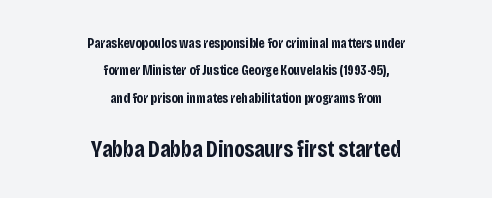
{"italic": "no", "bold": "yes", "underline": "no", "align": "center", "line_spacing": "loose", "line_spacing_ratio": 1.96, "letter_spacing": "normal", "letter_spacing_em": 0.0, "larger_block": "second", "size_ratio": 1.64, "glyph_px": 23}
